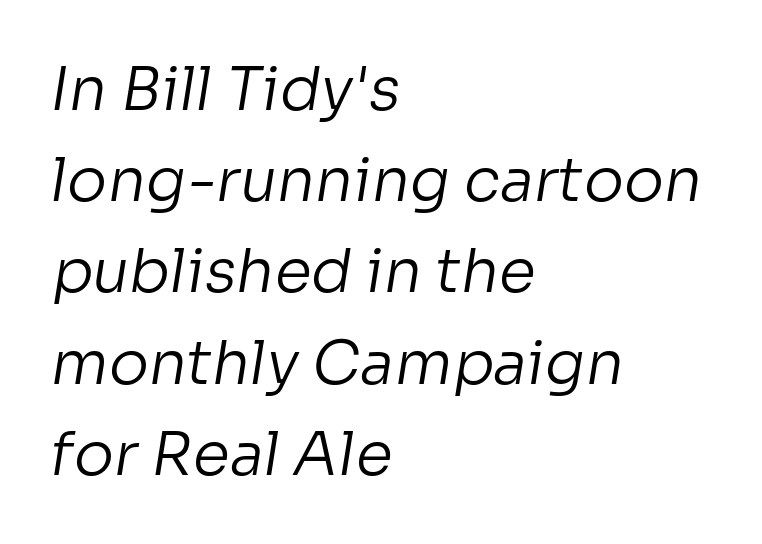
{"serif": "no", "bold": "no", "weight": "regular", "width": "normal", "stroke_contrast": "low", "x_height": "medium", "monospaced": "no", "underline": "no", "align": "left", "line_spacing": "normal", "line_spacing_ratio": 1.52, "letter_spacing": "normal", "letter_spacing_em": 0.0, "glyph_px": 60}
